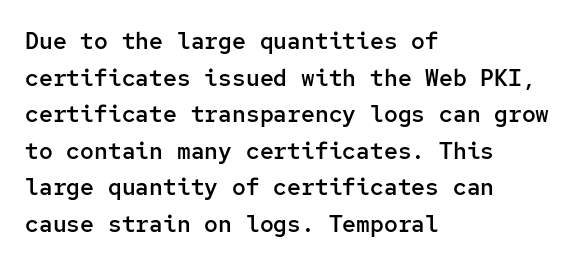
{"italic": "no", "bold": "semi", "underline": "no", "align": "left", "line_spacing": "normal", "line_spacing_ratio": 1.59, "letter_spacing": "normal", "letter_spacing_em": 0.0, "glyph_px": 23}
